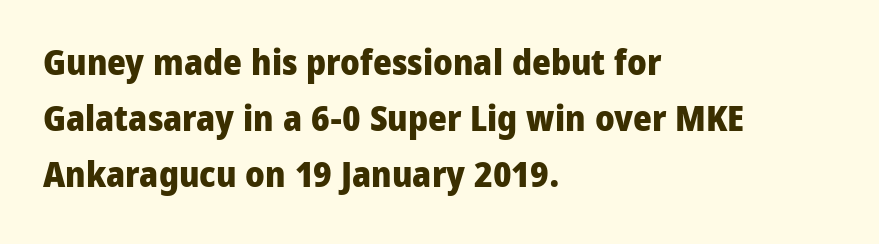
The face used here has the dense, thick strokes of a bold. Reading down the block, your eye returns to a fixed left position each line. A normal amount of white space separates one row of letters from the next. Examine the stroke ends and you'll find no serifs.
